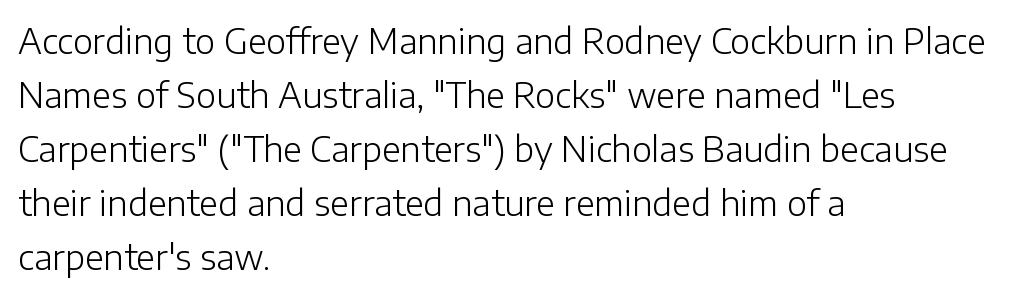
{"serif": "no", "italic": "no", "bold": "no", "weight": "light", "width": "normal", "stroke_contrast": "low", "x_height": "medium", "monospaced": "no", "underline": "no", "align": "left", "line_spacing": "normal", "line_spacing_ratio": 1.59, "letter_spacing": "normal", "letter_spacing_em": 0.0, "glyph_px": 34}
